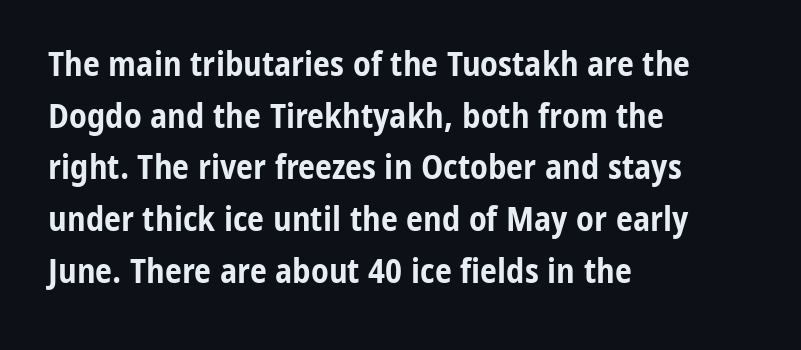
The image shows 34 px bold, condensed sans-serif type, upright; set left-aligned, normal line spacing (1.52x), normal letter spacing, not underlined; low stroke contrast and a medium x-height.
